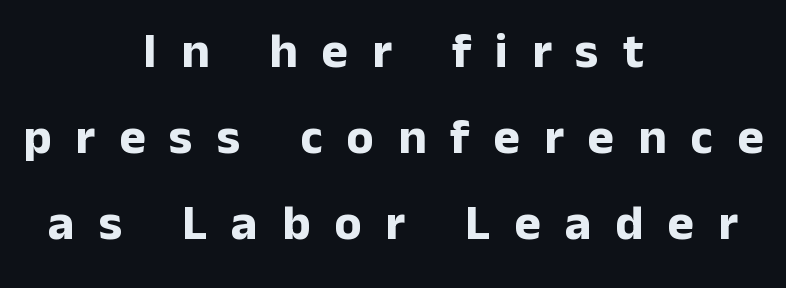
Q: Is the text bold? A: Yes.
Q: Is the text italic (slanted)? A: No, it is upright.
Q: Is the typeface a serif or a sans-serif typeface? A: Sans-serif.
Q: Is the text underlined? A: No.
Q: How is the paragraph aligned? A: Centered.
Q: Is the spacing between letters normal or unusually wide? A: Unusually wide.
Q: Width (condensed, normal, or wide)? A: Normal.
Q: Stroke contrast? A: Low.
Q: x-height? A: Medium.
Q: Monospaced? A: No.
